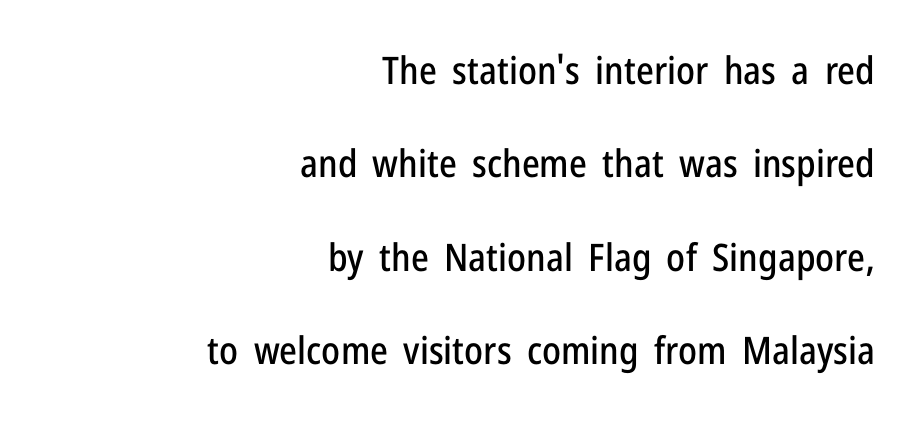
Q: Is the text italic (slanted)? A: No, it is upright.
Q: Is the typeface a serif or a sans-serif typeface? A: Sans-serif.
Q: Is the text underlined? A: No.
Q: How is the paragraph aligned? A: Right-aligned.
Q: Is the spacing between letters normal or unusually wide? A: Normal.
Q: Is the spacing between lines tight, normal or loose? A: Loose.
Q: Width (condensed, normal, or wide)? A: Condensed.
Q: Stroke contrast? A: Low.
Q: x-height? A: Medium.
Q: Monospaced? A: No.
